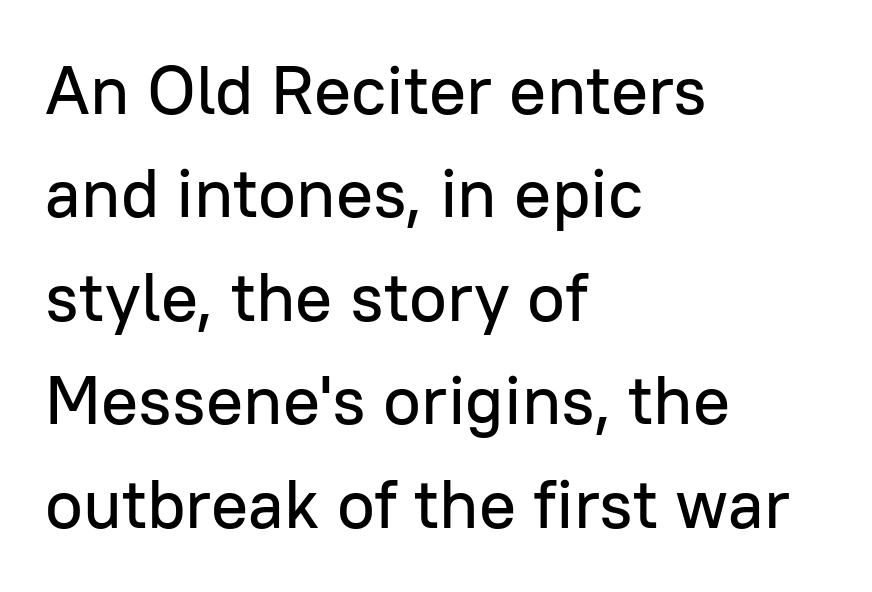
Q: Is the text italic (slanted)? A: No, it is upright.
Q: Is the typeface a serif or a sans-serif typeface? A: Sans-serif.
Q: Is the text underlined? A: No.
Q: How is the paragraph aligned? A: Left-aligned.
Q: Is the spacing between letters normal or unusually wide? A: Normal.
Q: Is the spacing between lines tight, normal or loose? A: Normal.
Q: Width (condensed, normal, or wide)? A: Normal.
Q: Stroke contrast? A: Low.
Q: x-height? A: Medium.
Q: Monospaced? A: No.
